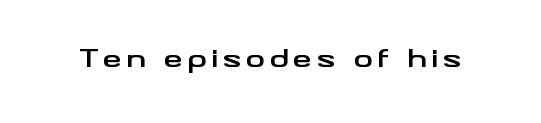
{"italic": "no", "bold": "yes", "underline": "no", "glyph_px": 24}
